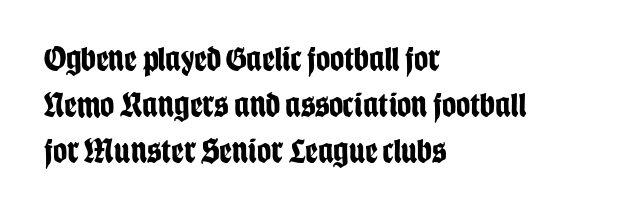
The lines are quadded left. No word sits above an underline. This sample uses plain, unmodified letter spacing. If you measured baseline to baseline, you'd find a middling distance. You could not count columns in this text — the font is proportionally spaced. These lines are composed in type without serifs.
